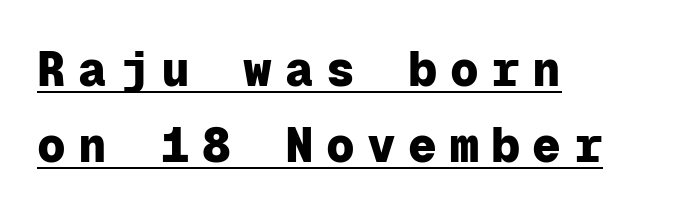
{"serif": "no", "italic": "no", "bold": "yes", "weight": "heavy", "width": "normal", "stroke_contrast": "low", "x_height": "medium", "monospaced": "yes", "underline": "yes", "align": "left", "line_spacing": "normal", "line_spacing_ratio": 1.59, "letter_spacing": "wide", "letter_spacing_em": 0.26, "glyph_px": 48}
